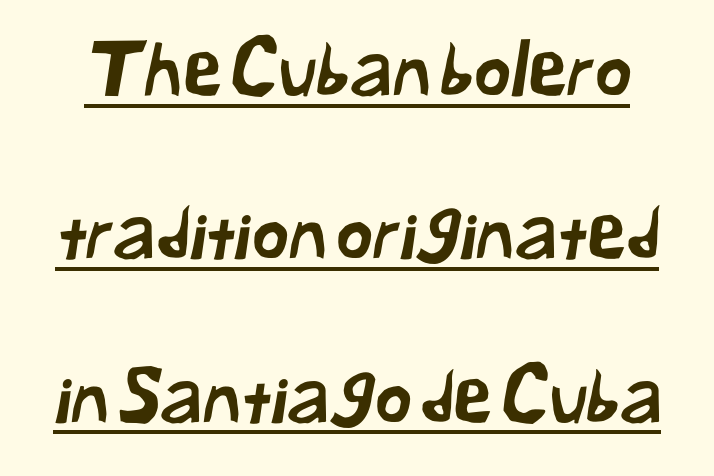
The image shows 72 px sans-serif type; set loose line spacing (2.27x), normal letter spacing, underlined; low stroke contrast and a medium x-height.
